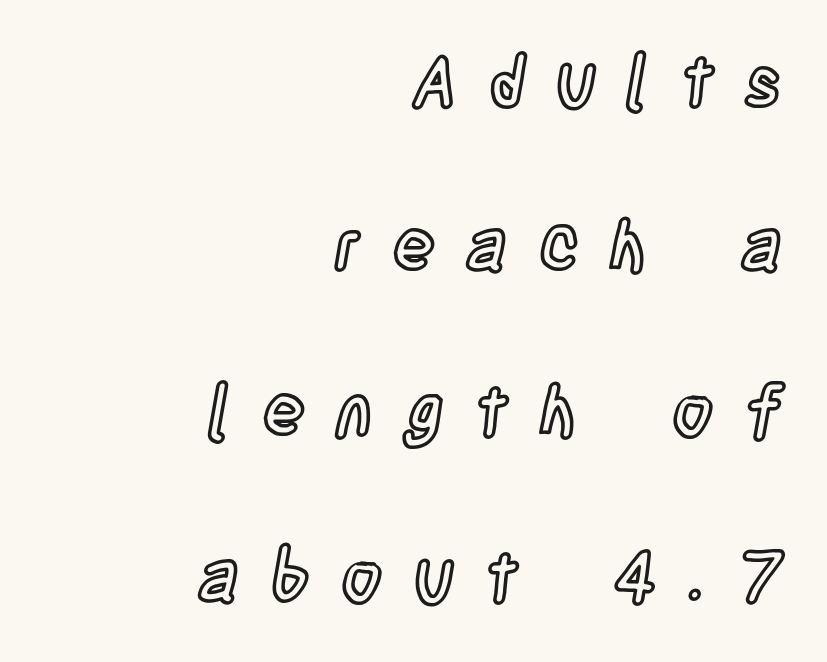
Q: Is the text italic (slanted)? A: Yes.
Q: Is the text underlined? A: No.
Q: How is the paragraph aligned? A: Right-aligned.
Q: Is the spacing between letters normal or unusually wide? A: Unusually wide.
Q: Is the spacing between lines tight, normal or loose? A: Loose.
Q: Width (condensed, normal, or wide)? A: Condensed.
Q: x-height? A: Large.
Q: Monospaced? A: No.
